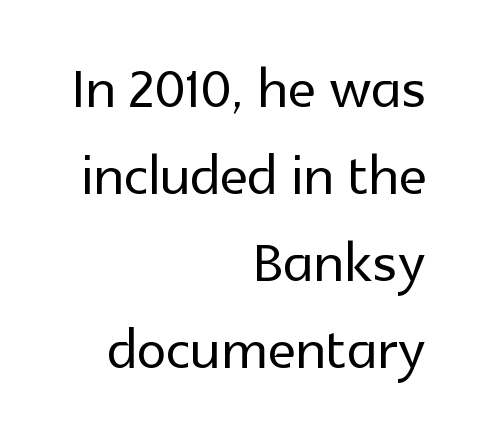
{"serif": "no", "italic": "no", "width": "normal", "x_height": "medium", "monospaced": "no", "underline": "no", "align": "right", "line_spacing_ratio": 1.16, "letter_spacing": "normal", "letter_spacing_em": 0.0, "glyph_px": 75}
